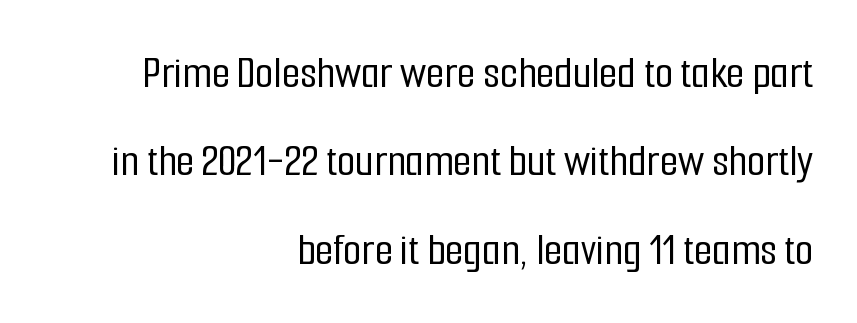
{"serif": "no", "italic": "no", "width": "condensed", "stroke_contrast": "low", "x_height": "medium", "monospaced": "no", "underline": "no", "align": "right", "line_spacing_ratio": 1.88, "letter_spacing": "normal", "letter_spacing_em": 0.0, "glyph_px": 47}
